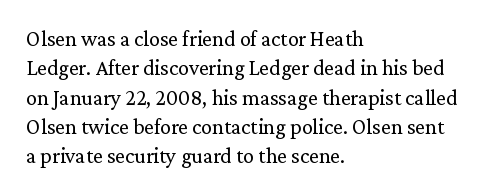
Q: Is the text bold? A: No.
Q: Is the text italic (slanted)? A: No, it is upright.
Q: Is the text underlined? A: No.
Q: How is the paragraph aligned? A: Left-aligned.
Q: Is the spacing between letters normal or unusually wide? A: Normal.
Q: Is the spacing between lines tight, normal or loose? A: Normal.
